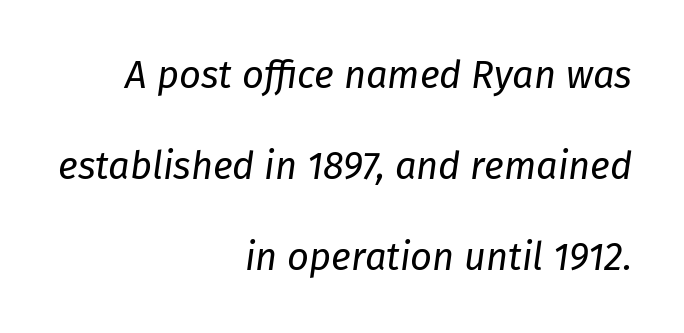
Q: Is the text bold? A: No.
Q: Is the text italic (slanted)? A: Yes, it leans right by about 8 degrees.
Q: Is the text underlined? A: No.
Q: How is the paragraph aligned? A: Right-aligned.
Q: Is the spacing between letters normal or unusually wide? A: Normal.
Q: Is the spacing between lines tight, normal or loose? A: Loose.
Q: Width (condensed, normal, or wide)? A: Normal.
Q: Stroke contrast? A: Low.
Q: x-height? A: Medium.
Q: Monospaced? A: No.
